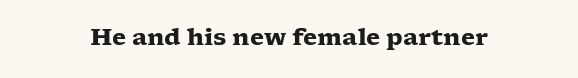
The image shows 23 px bold type, upright; set normal letter spacing, not underlined.
